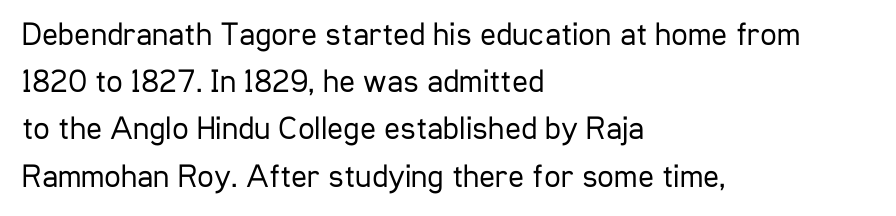
You could not count columns in this text — the font is proportionally spaced. A clean baseline with only descenders dipping below it. Typographically, this falls in the sans-serif category. Successive baselines arrive at the customary interval. The type sits square on the baseline with zero lean. Inter-character spacing is left at the font's built-in metrics.
